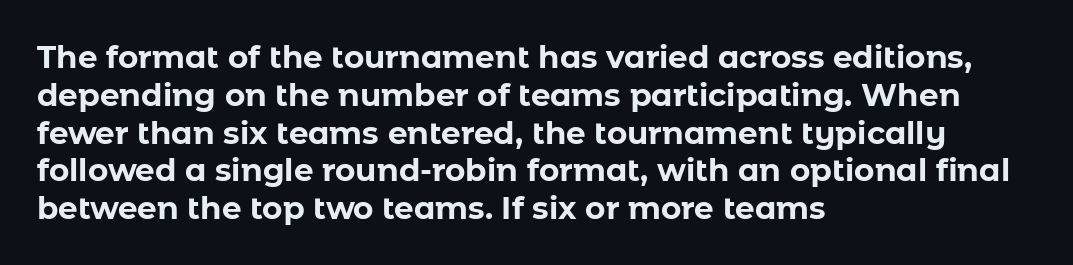
The image shows 31 px bold sans-serif type, upright; set left-aligned, line spacing 1.22x, normal letter spacing, not underlined; low stroke contrast and a medium x-height.
